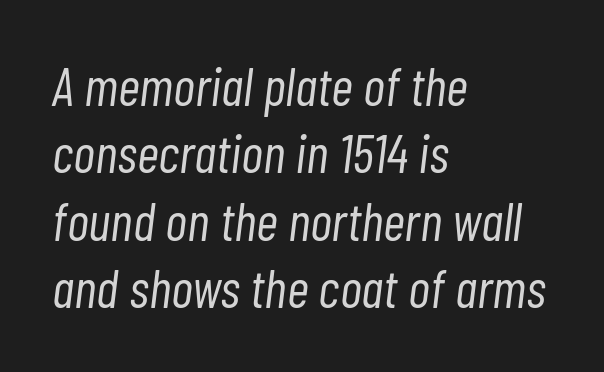
The image shows 54 px light, condensed type, italic (leaning right); set left-aligned, normal line spacing (1.25x), normal letter spacing, not underlined; low stroke contrast and a medium x-height.
